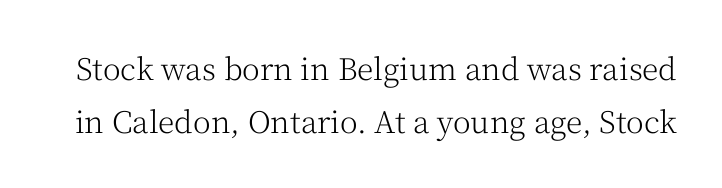
The image shows 30 px light serif type, upright; set line spacing 1.77x, normal letter spacing, not underlined; medium stroke contrast and a medium x-height.
